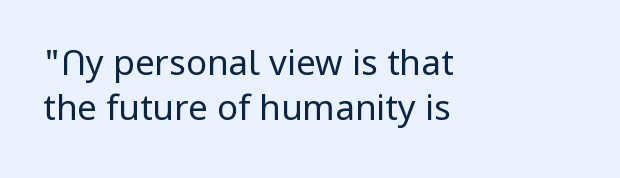
{"serif": "no", "italic": "no", "bold": "no", "weight": "regular", "width": "normal", "stroke_contrast": "low", "x_height": "medium", "monospaced": "no", "underline": "no", "align": "left", "line_spacing": "normal", "line_spacing_ratio": 1.28, "letter_spacing": "normal", "letter_spacing_em": 0.0, "glyph_px": 35}
